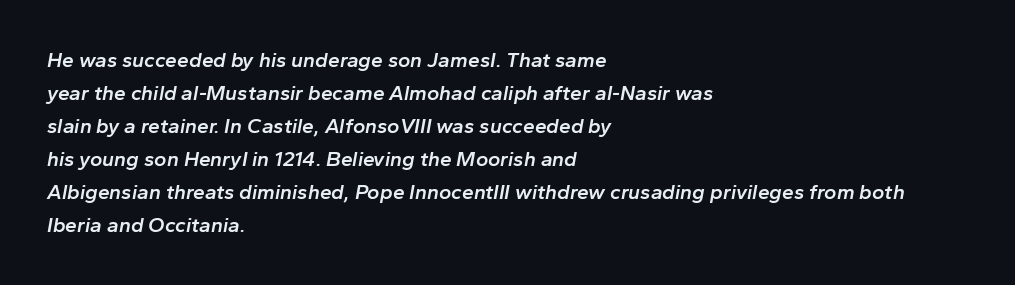
Q: Is the text bold? A: Semi-bold.
Q: Is the text italic (slanted)? A: Yes, it leans right by about 10 degrees.
Q: Is the text underlined? A: No.
Q: How is the paragraph aligned? A: Left-aligned.
Q: Is the spacing between letters normal or unusually wide? A: Normal.
Q: Is the spacing between lines tight, normal or loose? A: Normal.
